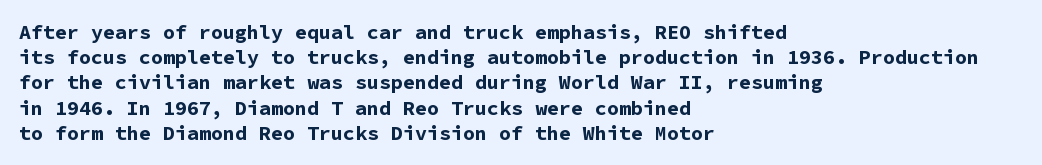
Q: Is the text bold? A: Yes.
Q: Is the text italic (slanted)? A: No, it is upright.
Q: Is the text underlined? A: No.
Q: How is the paragraph aligned? A: Left-aligned.
Q: Is the spacing between letters normal or unusually wide? A: Normal.
Q: Is the spacing between lines tight, normal or loose? A: Normal.
